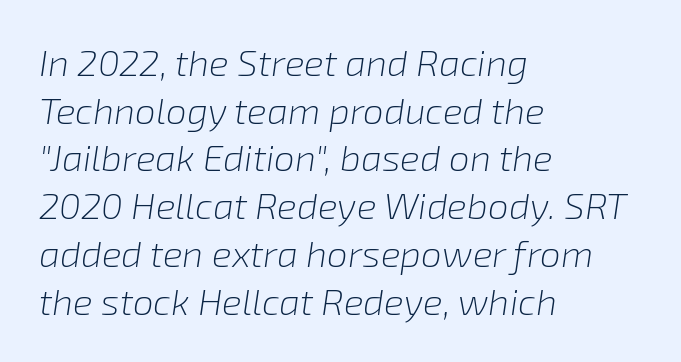
The image shows 37 px light type, italic (leaning right); set left-aligned, normal line spacing (1.29x), normal letter spacing, not underlined; low stroke contrast and a medium x-height.
